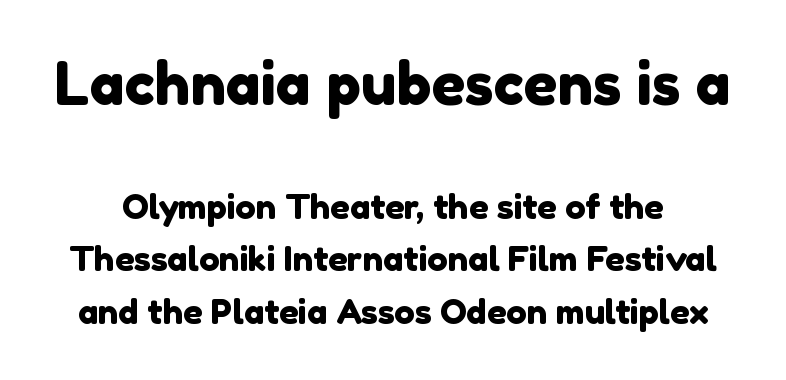
{"serif": "no", "width": "normal", "x_height": "medium", "monospaced": "no", "underline": "no", "line_spacing": "normal", "line_spacing_ratio": 1.54, "letter_spacing": "normal", "letter_spacing_em": 0.0, "larger_block": "first", "size_ratio": 1.74, "glyph_px": 59}
